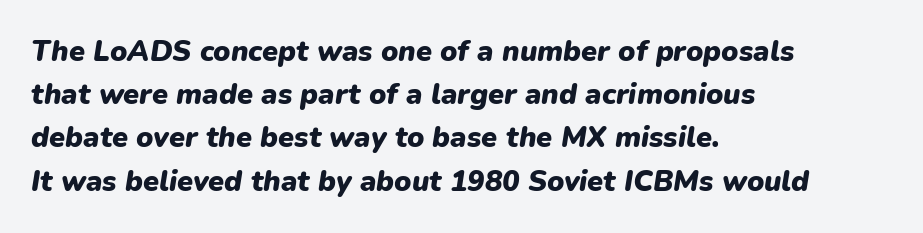
One glance says typical: line gaps are just what's usual. Left-aligned paragraph, ragged on the right. The string is rendered with underlining switched off. The rendering uses a bold face; every stroke is thick and dark. The typography opts for an oblique posture over an upright one. These lines are rendered in a variable-pitch font.
